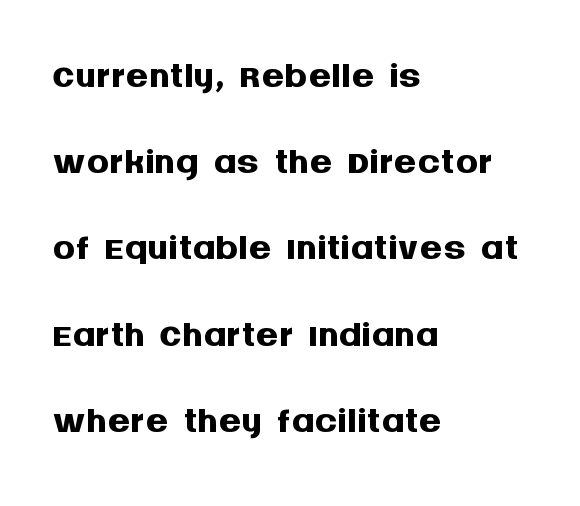
Q: Is the text bold? A: Yes.
Q: Is the text italic (slanted)? A: No, it is upright.
Q: Is the typeface a serif or a sans-serif typeface? A: Sans-serif.
Q: Is the text underlined? A: No.
Q: How is the paragraph aligned? A: Left-aligned.
Q: Is the spacing between letters normal or unusually wide? A: Normal.
Q: Is the spacing between lines tight, normal or loose? A: Normal.
Q: Width (condensed, normal, or wide)? A: Normal.
Q: Stroke contrast? A: Medium.
Q: x-height? A: Large.
Q: Monospaced? A: No.
